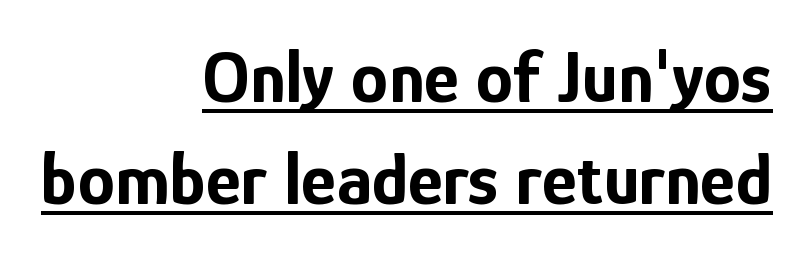
{"serif": "no", "italic": "no", "bold": "yes", "weight": "bold", "width": "condensed", "stroke_contrast": "low", "x_height": "medium", "monospaced": "no", "underline": "yes", "align": "right", "line_spacing": "normal", "line_spacing_ratio": 1.36, "letter_spacing": "normal", "letter_spacing_em": 0.0, "glyph_px": 75}
